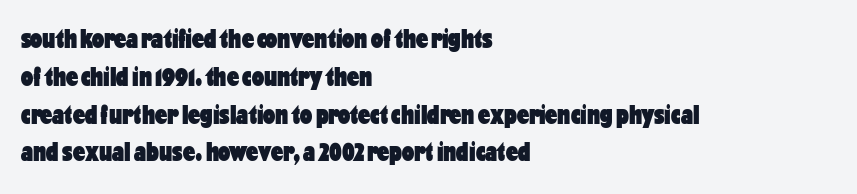
{"italic": "no", "bold": "yes", "underline": "no", "align": "left", "line_spacing": "normal", "line_spacing_ratio": 1.4, "letter_spacing": "normal", "letter_spacing_em": 0.0, "glyph_px": 27}
